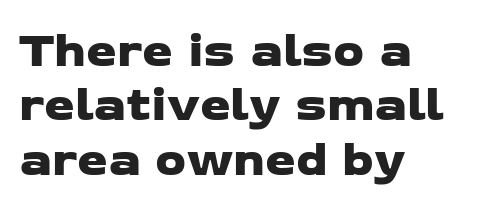
Q: Is the typeface a serif or a sans-serif typeface? A: Sans-serif.
Q: Is the text underlined? A: No.
Q: How is the paragraph aligned? A: Left-aligned.
Q: Is the spacing between letters normal or unusually wide? A: Normal.
Q: Is the spacing between lines tight, normal or loose? A: Tight.
Q: Width (condensed, normal, or wide)? A: Wide.
Q: Stroke contrast? A: Low.
Q: x-height? A: Medium.
Q: Monospaced? A: No.
